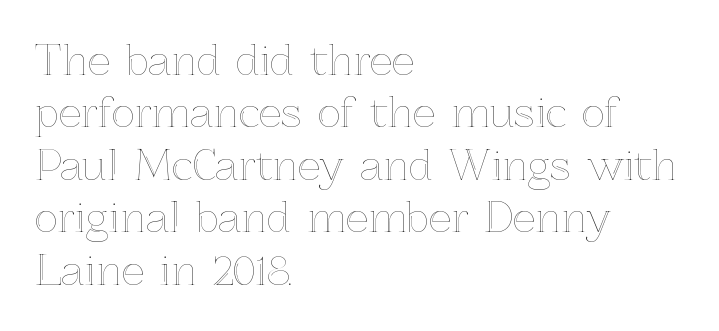
{"italic": "no", "width": "normal", "x_height": "medium", "monospaced": "no", "underline": "no", "align": "left", "line_spacing": "normal", "line_spacing_ratio": 1.31, "letter_spacing": "normal", "letter_spacing_em": 0.0, "glyph_px": 40}
